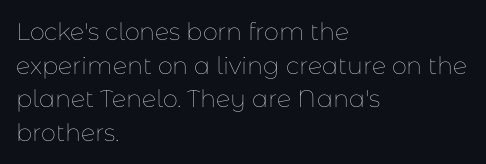
The image shows 24 px text type, upright; set left-aligned, normal line spacing (1.4x), normal letter spacing, not underlined.
